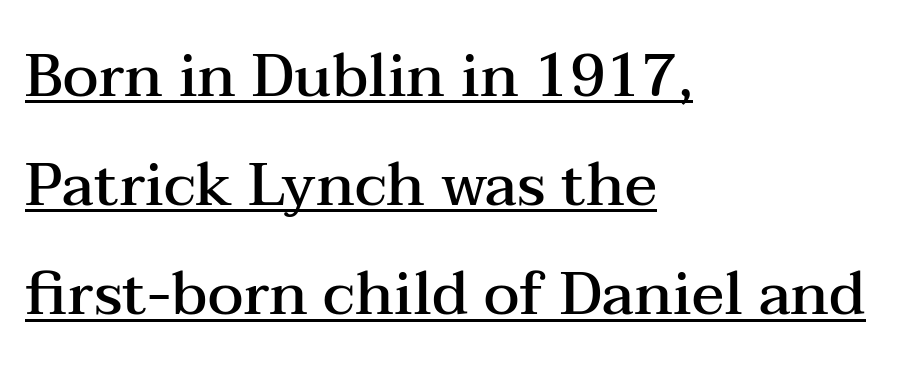
{"serif": "yes", "italic": "no", "bold": "semi", "weight": "semibold", "width": "wide", "stroke_contrast": "medium", "x_height": "medium", "monospaced": "no", "underline": "yes", "align": "left", "line_spacing_ratio": 1.82, "letter_spacing": "normal", "letter_spacing_em": 0.0, "glyph_px": 60}
